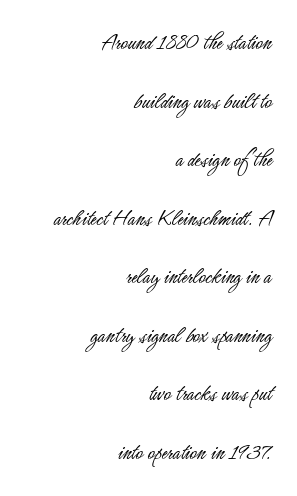
Beneath every word, the page is bare. Does extra space separate the letters? No, they use regular spacing. The strokes carry an ordinary text weight at most. Quick note: interline space is abundant.
